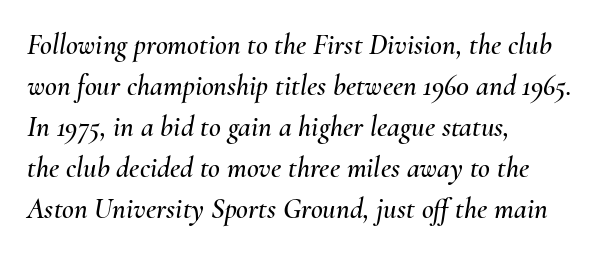
The image shows 29 px text type, italic (leaning right); set left-aligned, normal line spacing (1.41x), normal letter spacing, not underlined; medium stroke contrast and a small x-height.
